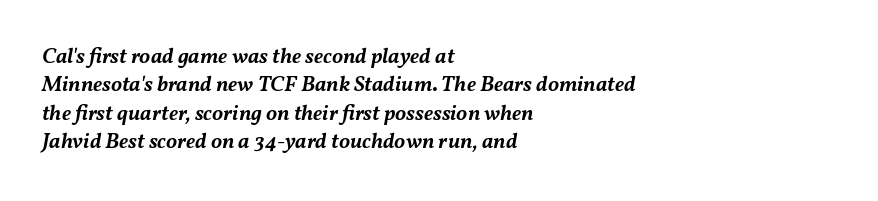
{"italic": "yes", "lean": "right", "slant_degrees": 11, "bold": "semi", "underline": "no", "align": "left", "line_spacing": "normal", "line_spacing_ratio": 1.29, "letter_spacing": "normal", "letter_spacing_em": 0.0, "glyph_px": 22}
